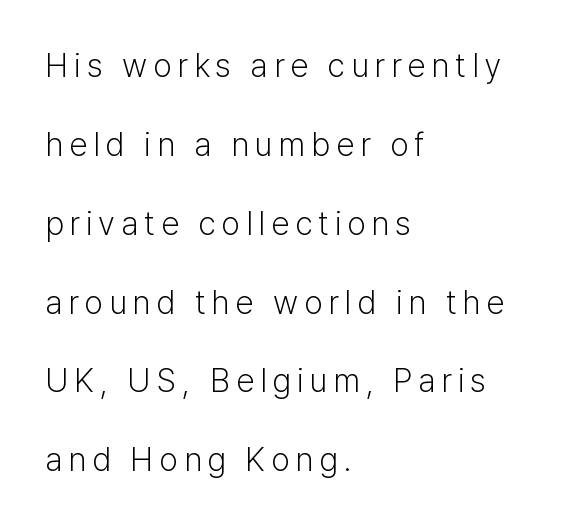
The image shows 33 px light sans-serif type, upright; set left-aligned, loose line spacing (2.39x), not underlined; low stroke contrast and a medium x-height.
